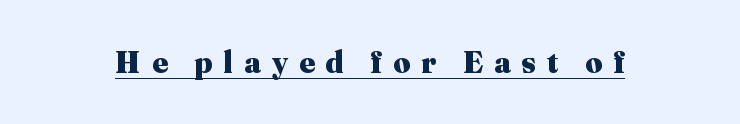
You could only call the tracking loose — the letters float apart. If you drew a line through each stem, it would be perfectly vertical. Underlined type. The glyphs have the mass of a bold cut. Regarding serifs, this sample has them. A typesetter would call this proportional, since set widths differ per character.
